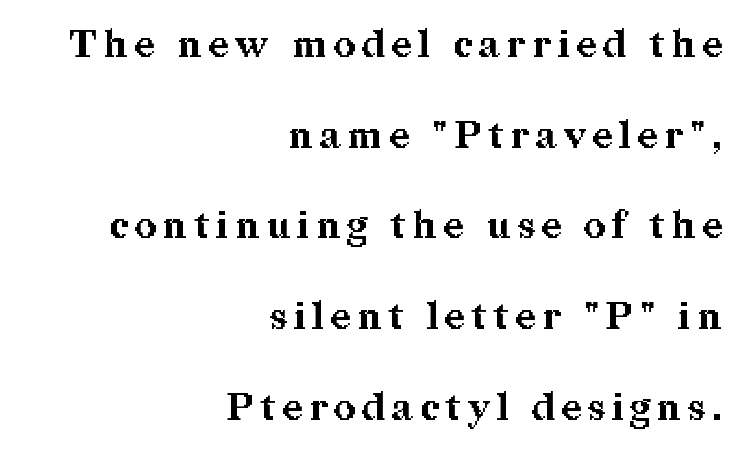
{"serif": "yes", "italic": "no", "bold": "yes", "weight": "bold", "width": "normal", "stroke_contrast": "medium", "x_height": "medium", "monospaced": "no", "underline": "no", "align": "right", "line_spacing": "loose", "line_spacing_ratio": 2.45, "letter_spacing": "wide", "letter_spacing_em": 0.2, "glyph_px": 37}
